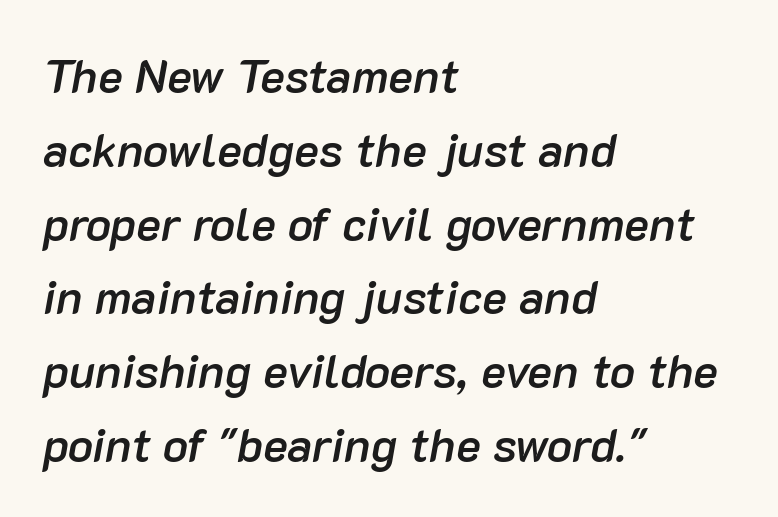
{"italic": "yes", "lean": "right", "slant_degrees": 10, "bold": "semi", "weight": "semibold", "width": "normal", "stroke_contrast": "low", "x_height": "medium", "monospaced": "no", "underline": "no", "align": "left", "line_spacing": "normal", "line_spacing_ratio": 1.57, "letter_spacing": "normal", "letter_spacing_em": 0.0, "glyph_px": 47}
